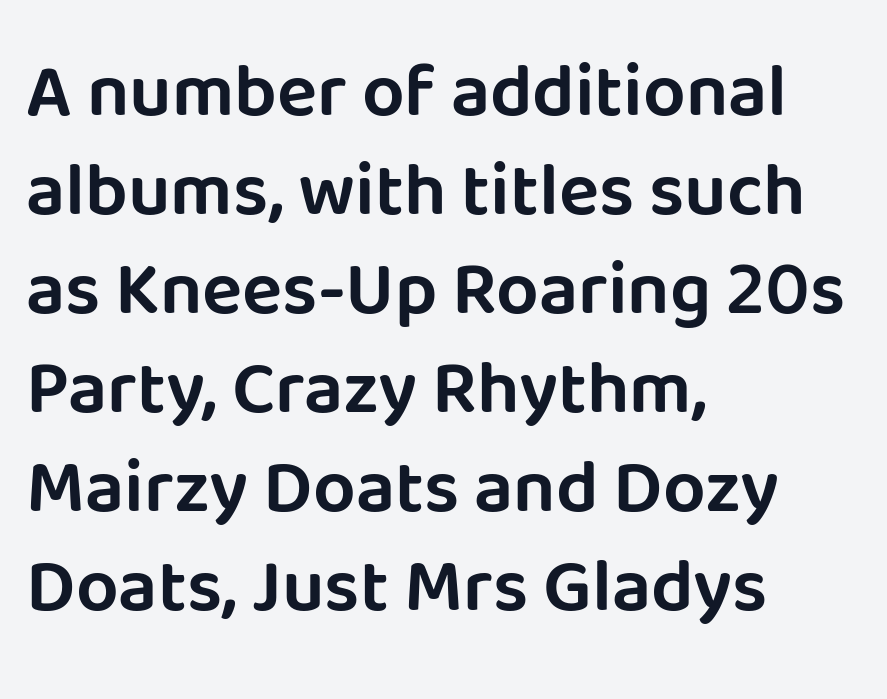
{"serif": "no", "italic": "no", "width": "normal", "stroke_contrast": "low", "x_height": "large", "monospaced": "no", "underline": "no", "align": "left", "line_spacing": "normal", "line_spacing_ratio": 1.32, "letter_spacing": "normal", "letter_spacing_em": 0.0, "glyph_px": 75}
